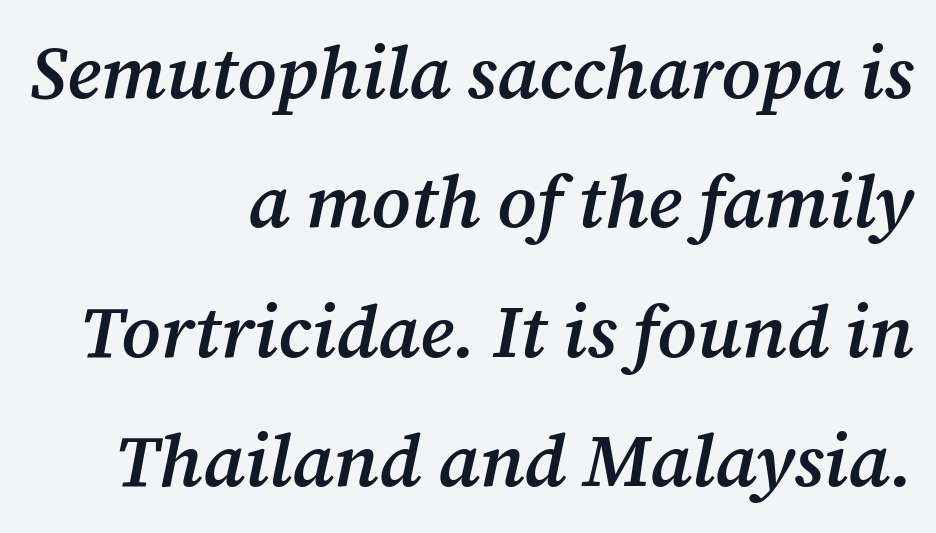
The text block is weighted toward the right margin, trailing off unevenly leftward. A typesetter would mark this as italic. On the weight axis this lands at semibold, roughly 600. The words here are not underlined. I'd call this a serif setting — the letters wear small feet.
